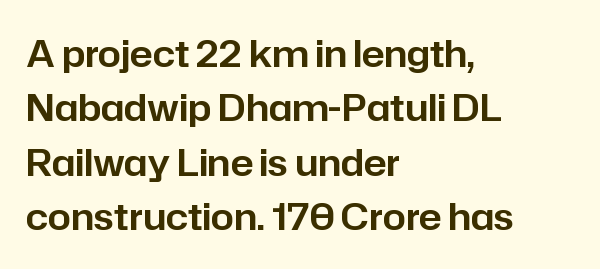
The image shows 37 px sans-serif type, upright; set left-aligned, normal line spacing (1.47x), normal letter spacing, not underlined; low stroke contrast and a medium x-height.
